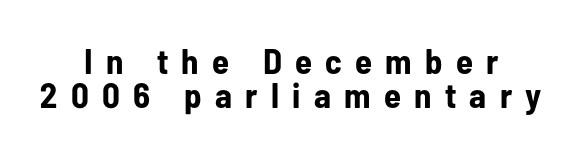
Q: Is the text bold? A: Yes.
Q: Is the text italic (slanted)? A: No, it is upright.
Q: Is the typeface a serif or a sans-serif typeface? A: Sans-serif.
Q: Is the text underlined? A: No.
Q: How is the paragraph aligned? A: Centered.
Q: Is the spacing between letters normal or unusually wide? A: Unusually wide.
Q: Is the spacing between lines tight, normal or loose? A: Tight.
Q: Width (condensed, normal, or wide)? A: Condensed.
Q: Stroke contrast? A: Low.
Q: x-height? A: Medium.
Q: Monospaced? A: No.
